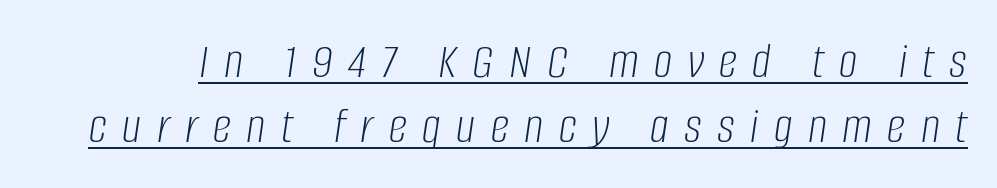
{"italic": "yes", "lean": "right", "slant_degrees": 8, "bold": "no", "weight": "light", "width": "condensed", "stroke_contrast": "low", "x_height": "large", "monospaced": "no", "underline": "yes", "line_spacing": "normal", "line_spacing_ratio": 1.25, "letter_spacing": "wide", "letter_spacing_em": 0.3, "glyph_px": 52}
